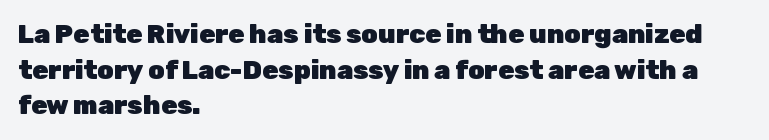
{"italic": "no", "bold": "yes", "underline": "no", "align": "left", "line_spacing": "normal", "line_spacing_ratio": 1.37, "letter_spacing": "normal", "letter_spacing_em": 0.0, "glyph_px": 26}
